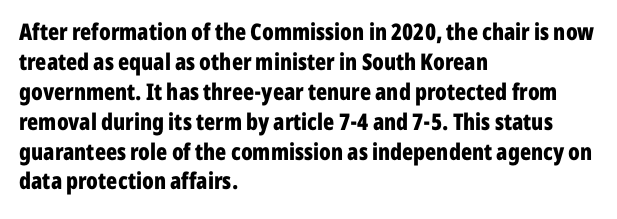
{"italic": "no", "bold": "yes", "underline": "no", "align": "left", "line_spacing": "normal", "line_spacing_ratio": 1.3, "letter_spacing": "normal", "letter_spacing_em": 0.0, "glyph_px": 23}
